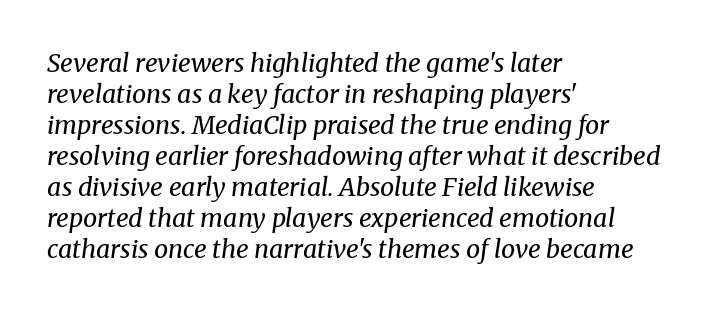
Honestly, there is no underline to notice here at all. The rag falls on the right side of this text block. It's the slanting kind of type. The characters are drawn with everyday or finer stroke widths. Nothing unusual about the tracking: characters are spaced as the font intends.
